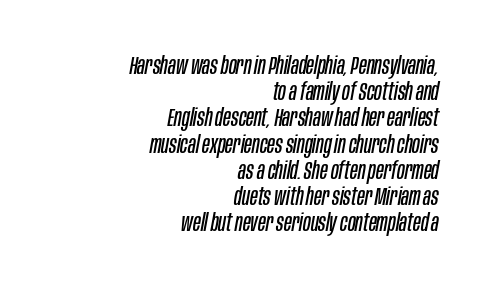
The image shows 25 px text type, italic (leaning right); set right-aligned, tight line spacing (1.05x), normal letter spacing, not underlined.
